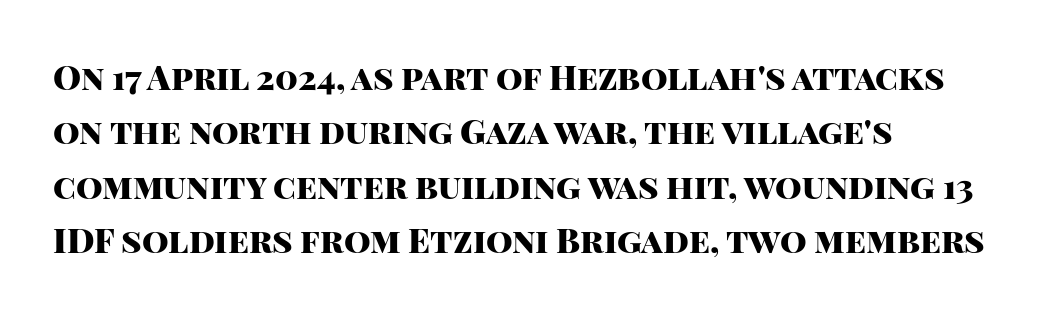
{"serif": "no", "italic": "no", "bold": "yes", "weight": "heavy", "width": "normal", "stroke_contrast": "high", "x_height": "large", "monospaced": "no", "underline": "no", "align": "left", "line_spacing": "normal", "line_spacing_ratio": 1.6, "letter_spacing": "normal", "letter_spacing_em": 0.0, "glyph_px": 34}
